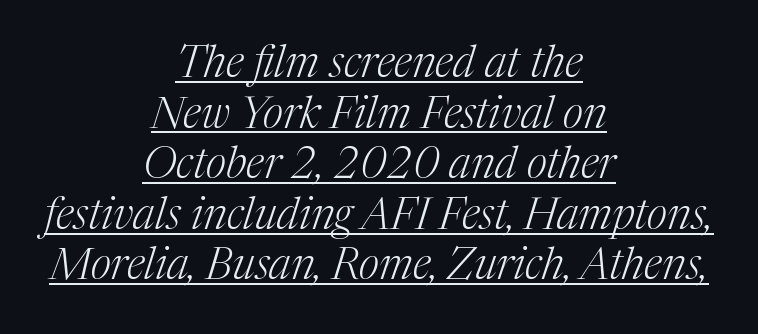
The text was rendered using a seriffed face with decorative stroke endings. This sample has the flowing, uneven cadence of proportional lettering. You can tell it's italic because the verticals aren't actually vertical. Honestly, the underline is the first thing you notice here.
